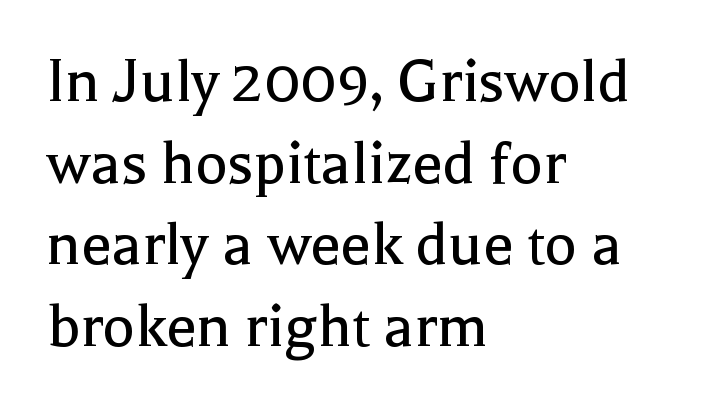
{"serif": "yes", "italic": "no", "bold": "no", "weight": "regular", "width": "normal", "x_height": "medium", "monospaced": "no", "underline": "no", "align": "left", "line_spacing_ratio": 1.2, "letter_spacing": "normal", "letter_spacing_em": 0.0, "glyph_px": 68}
